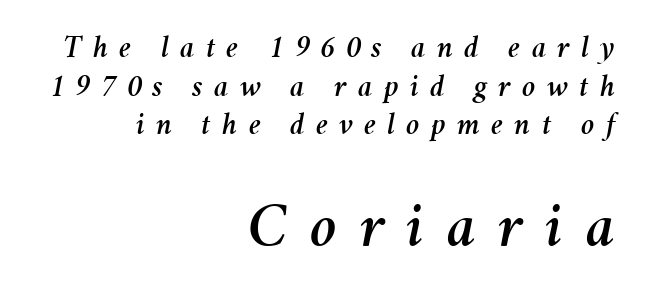
{"italic": "yes", "lean": "right", "slant_degrees": 11, "width": "normal", "stroke_contrast": "medium", "x_height": "medium", "monospaced": "no", "underline": "no", "align": "right", "line_spacing_ratio": 1.21, "letter_spacing": "wide", "letter_spacing_em": 0.35, "larger_block": "second", "size_ratio": 2.0, "glyph_px": 64}
